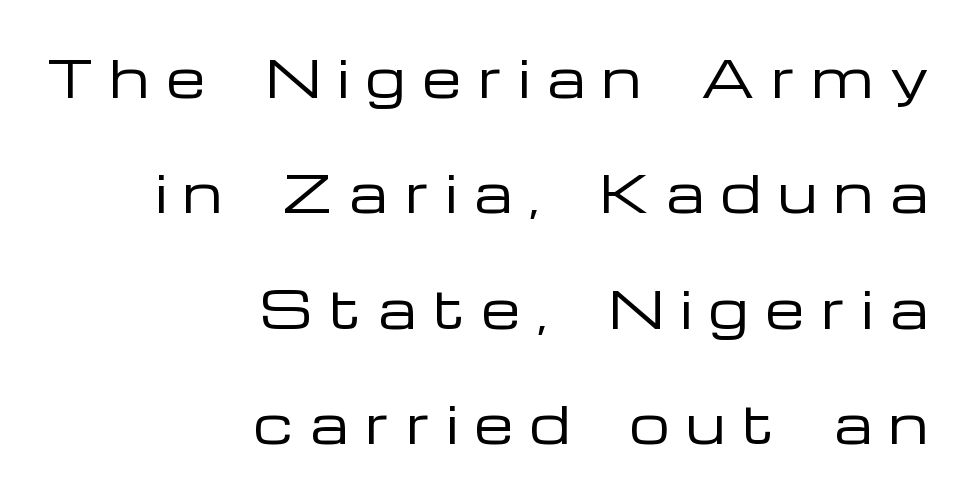
The image shows 50 px regular-weight, wide sans-serif type, upright; set right-aligned, loose line spacing (2.31x), unusually wide letter spacing (+0.34 em), not underlined; low stroke contrast and a medium x-height.
